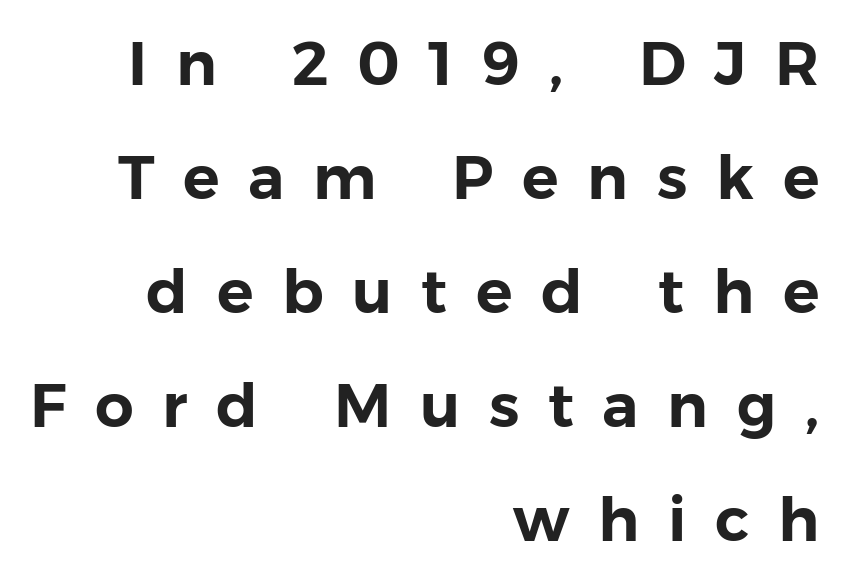
Q: Is the text italic (slanted)? A: No, it is upright.
Q: Is the typeface a serif or a sans-serif typeface? A: Sans-serif.
Q: Is the text underlined? A: No.
Q: How is the paragraph aligned? A: Right-aligned.
Q: Is the spacing between letters normal or unusually wide? A: Unusually wide.
Q: Width (condensed, normal, or wide)? A: Normal.
Q: Stroke contrast? A: Low.
Q: x-height? A: Medium.
Q: Monospaced? A: No.
